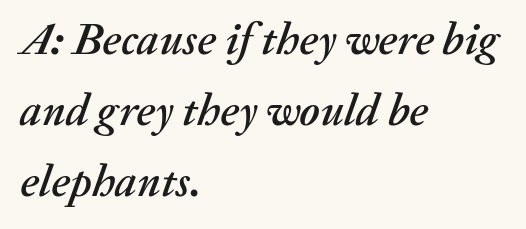
A normal amount of white space separates one row of letters from the next. The zone under the glyphs is completely vacant. Is this a fixed-width face? No — the glyphs have proportional, varying widths. If you drew a ruler down the left edge, every line would touch it. The type is set solid horizontally, with unmodified tracking. There's an unmistakable incline to the writing here.
